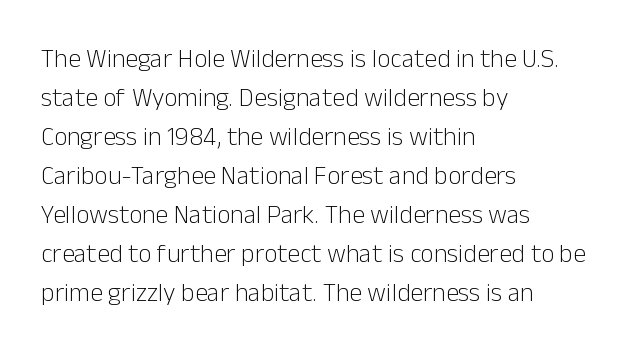
Each new line begins a customary step beneath the previous one. Students, note that the glyphs here touch the page at normal intervals. Letters rest on an invisible, unmarked baseline. Posture: upright roman.
